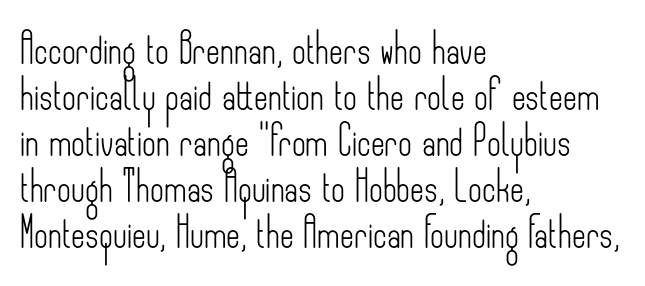
Is this a heavy cut? Hardly; it is regular or lighter. Whoever set this chose a conventional vertical rhythm. Compared with typical body copy, the letter spacing here is the same. Italic? Not at all — the glyphs are vertical. No word sits above an underline. Leftover space on each line is placed entirely after the last word.
